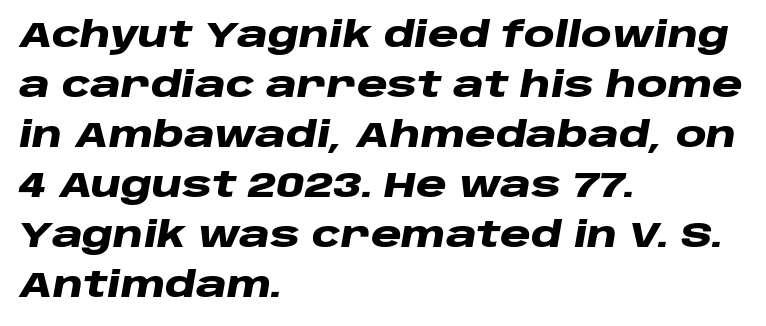
{"italic": "yes", "lean": "right", "slant_degrees": 10, "bold": "yes", "weight": "heavy", "width": "wide", "stroke_contrast": "low", "x_height": "large", "monospaced": "no", "underline": "no", "align": "left", "line_spacing": "normal", "line_spacing_ratio": 1.43, "letter_spacing": "normal", "letter_spacing_em": 0.0, "glyph_px": 35}
